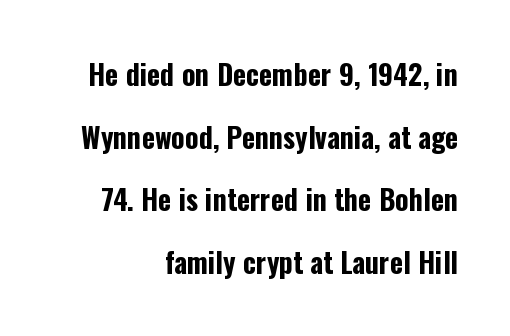
Q: Is the text bold? A: Yes.
Q: Is the text italic (slanted)? A: No, it is upright.
Q: Is the typeface a serif or a sans-serif typeface? A: Sans-serif.
Q: Is the text underlined? A: No.
Q: How is the paragraph aligned? A: Right-aligned.
Q: Is the spacing between letters normal or unusually wide? A: Normal.
Q: Is the spacing between lines tight, normal or loose? A: Loose.
Q: Width (condensed, normal, or wide)? A: Condensed.
Q: Stroke contrast? A: Low.
Q: x-height? A: Medium.
Q: Monospaced? A: No.
